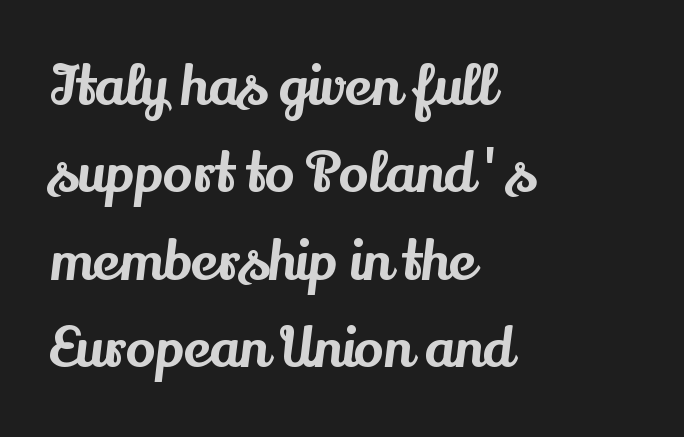
{"serif": "yes", "width": "normal", "stroke_contrast": "medium", "x_height": "small", "monospaced": "no", "underline": "no", "align": "left", "line_spacing": "normal", "line_spacing_ratio": 1.59, "letter_spacing": "normal", "letter_spacing_em": 0.0, "glyph_px": 55}
